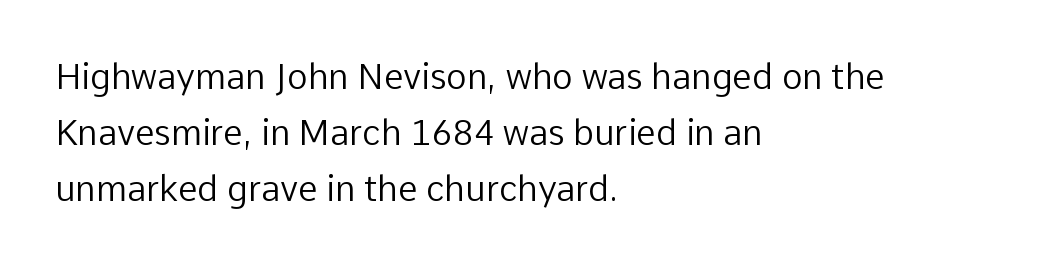
The image shows 35 px regular-weight sans-serif type, upright; set left-aligned, normal line spacing (1.6x), normal letter spacing, not underlined; low stroke contrast and a medium x-height.
